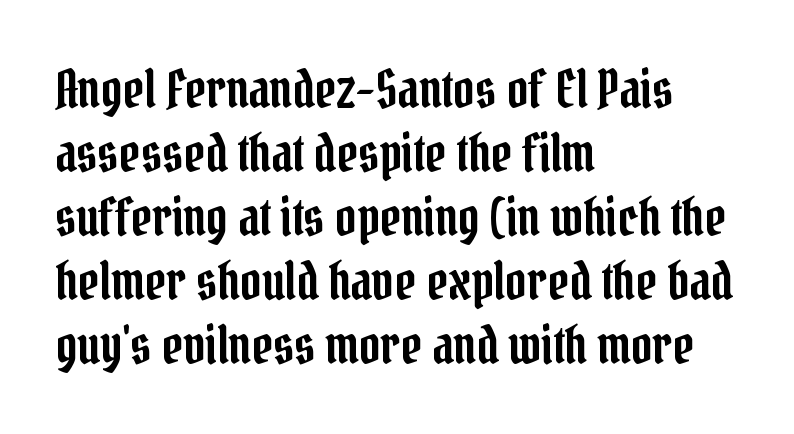
Q: Is the text italic (slanted)? A: No, it is upright.
Q: Is the typeface a serif or a sans-serif typeface? A: Serif.
Q: Is the text underlined? A: No.
Q: How is the paragraph aligned? A: Left-aligned.
Q: Is the spacing between letters normal or unusually wide? A: Normal.
Q: Width (condensed, normal, or wide)? A: Condensed.
Q: Stroke contrast? A: Low.
Q: x-height? A: Medium.
Q: Monospaced? A: No.
